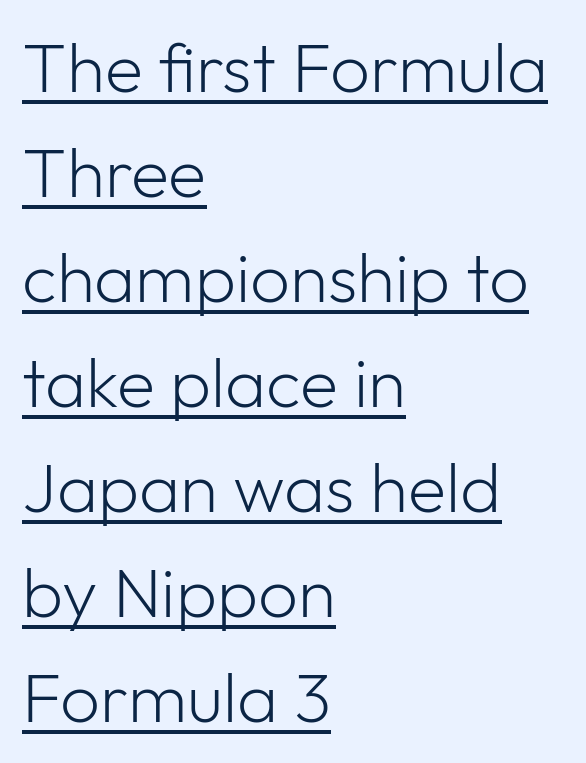
Notice how the stems are strictly vertical — no italics here. Spacing verdict: proportional, widths tailored to each character. These lines keep a tight, regular rhythm from letter to letter. The compositor pushed each line to the left boundary. One glance says typical: line gaps are just what's usual. The rendered words wear a rule along their underside.
